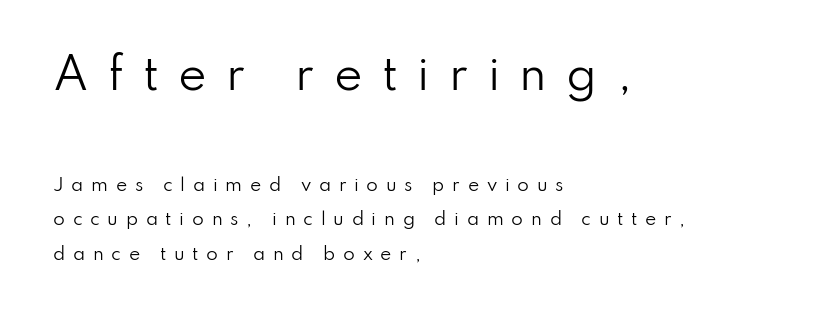
The image shows 43 px regular-weight sans-serif type, upright; set left-aligned, loose line spacing (2.05x), unusually wide letter spacing (+0.45 em), not underlined; the first (top) block is 2.53x larger; low stroke contrast and a small x-height.
